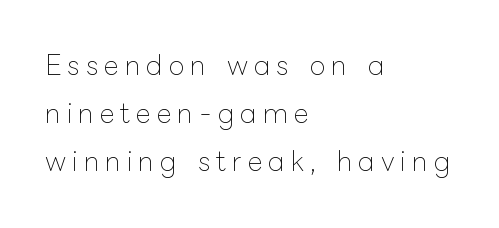
The image shows 26 px text type, upright; set left-aligned, line spacing 1.84x, unusually wide letter spacing (+0.23 em), not underlined.
